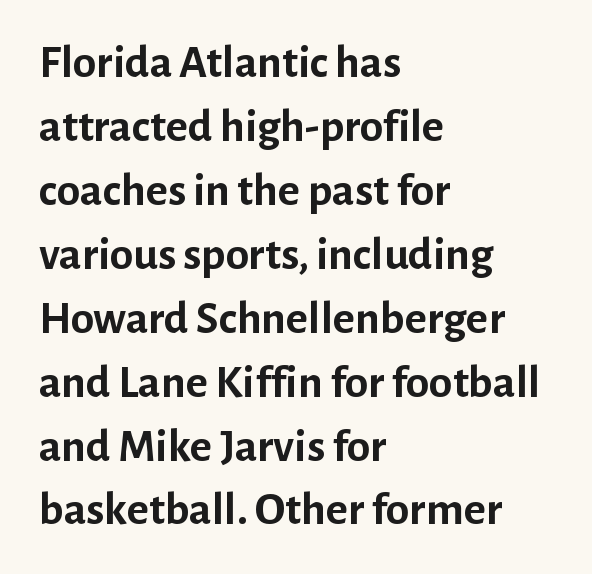
The image shows 47 px semibold sans-serif type, upright; set left-aligned, normal line spacing (1.36x), normal letter spacing, not underlined; low stroke contrast and a medium x-height.
